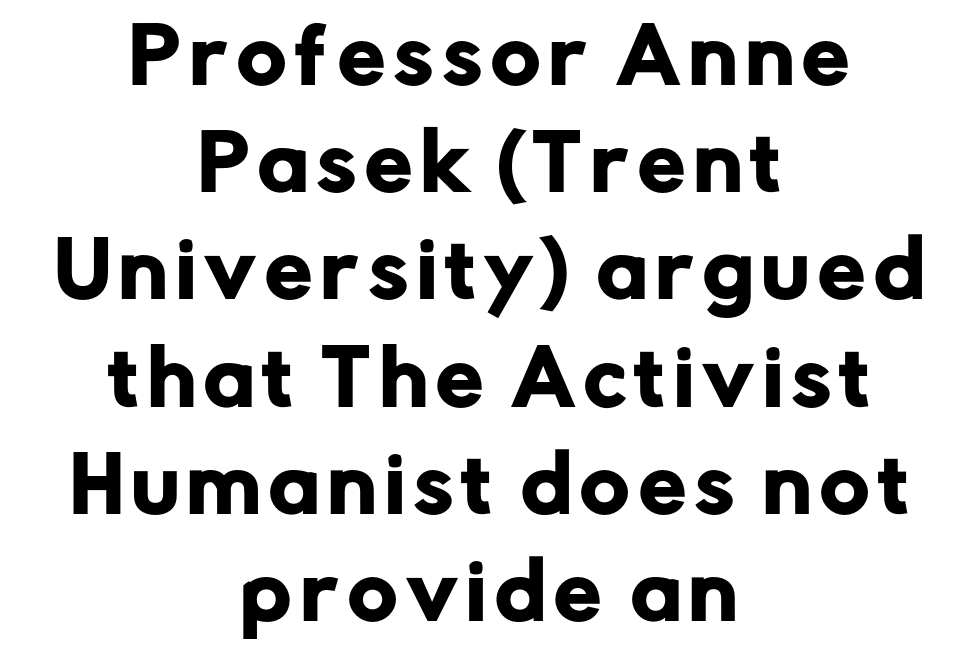
Vertical spacing — default. These lines are centered, leaving both edges ragged. The rendering shows plain stroke endings on the letterforms — a sans-serif design. Upright lettering throughout. Proportional: the letters do not fall into vertical columns. The baseline area is clear.
